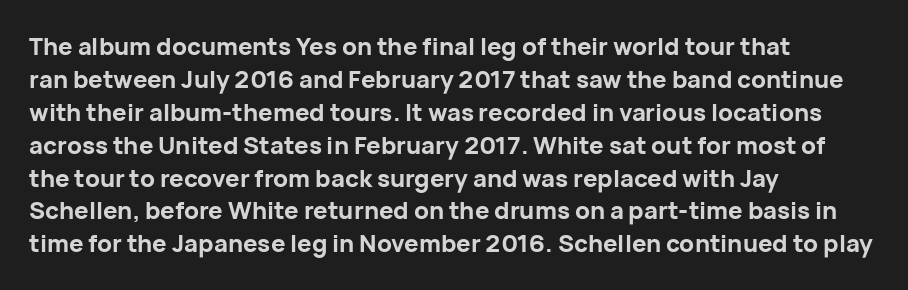
The tracking reads as untouched default to a designer's eye. Check the space under the baseline: it is left empty. The letters stand straight up with perfectly vertical stems. Each line starts at the same left margin while the right side varies. Weight check: bold — yes, fully. These lines sit exactly where default settings would place them.
